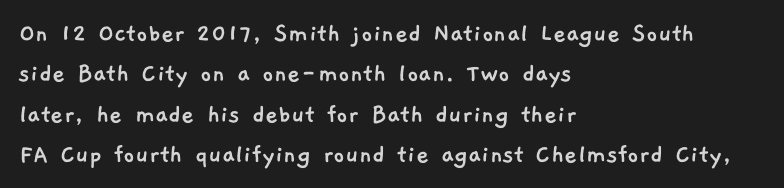
The image shows 28 px sans-serif type; set left-aligned, normal line spacing (1.44x), normal letter spacing, not underlined; low stroke contrast and a medium x-height.
